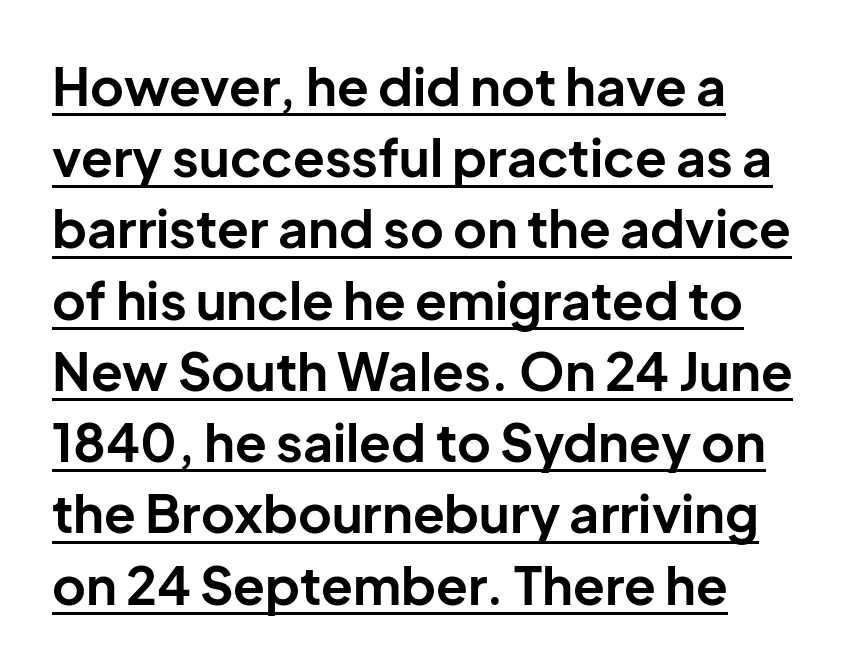
Think of a printed novel: that variable character pitch is what you see here. Summary of weight: heavy, a full bold. Type style note: lacks serifs. The line texture is even and compact thanks to regular tracking.
